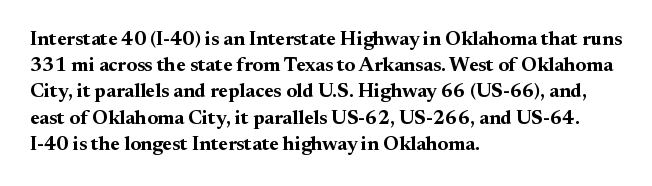
Leftover space on each line is placed entirely after the last word. Honestly, the row spacing looks completely unremarkable. This sample uses an upright cut, with every glyph sitting square on the baseline. A typesetter would call this zero additional tracking. Check the space under the baseline: it is left empty.
